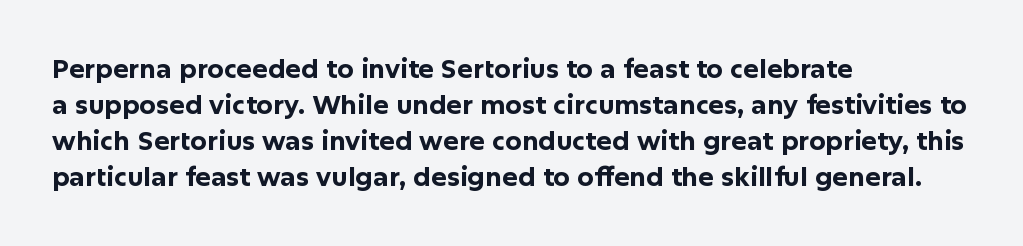
Clear beneath every line of the passage. The typography opts for an upright posture over an oblique one. Evenly set lines give the paragraph a standard silhouette. Standard letterfit; no display-style spreading of the glyphs. The compositor pushed each line to the left boundary.
